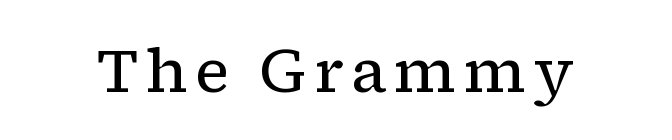
Q: Is the text bold? A: No.
Q: Is the text italic (slanted)? A: No, it is upright.
Q: Is the typeface a serif or a sans-serif typeface? A: Serif.
Q: Is the text underlined? A: No.
Q: Width (condensed, normal, or wide)? A: Normal.
Q: Stroke contrast? A: Low.
Q: x-height? A: Medium.
Q: Monospaced? A: No.
